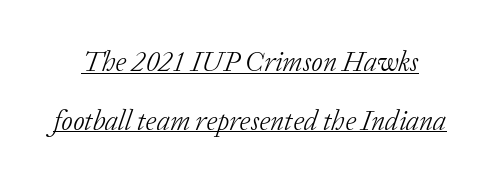
Q: Is the text bold? A: No.
Q: Is the text italic (slanted)? A: Yes, it leans right by about 20 degrees.
Q: Is the typeface a serif or a sans-serif typeface? A: Serif.
Q: Is the text underlined? A: Yes.
Q: Is the spacing between letters normal or unusually wide? A: Normal.
Q: Is the spacing between lines tight, normal or loose? A: Loose.
Q: Width (condensed, normal, or wide)? A: Normal.
Q: Stroke contrast? A: Low.
Q: x-height? A: Medium.
Q: Monospaced? A: No.
